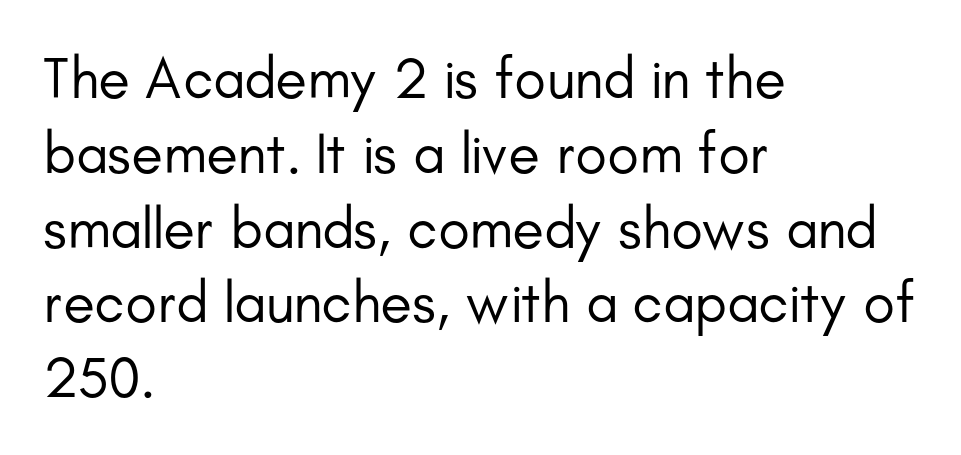
Q: Is the text bold? A: No.
Q: Is the text italic (slanted)? A: No, it is upright.
Q: Is the typeface a serif or a sans-serif typeface? A: Sans-serif.
Q: Is the text underlined? A: No.
Q: How is the paragraph aligned? A: Left-aligned.
Q: Is the spacing between letters normal or unusually wide? A: Normal.
Q: Is the spacing between lines tight, normal or loose? A: Normal.
Q: Width (condensed, normal, or wide)? A: Normal.
Q: Stroke contrast? A: Low.
Q: x-height? A: Small.
Q: Monospaced? A: No.
